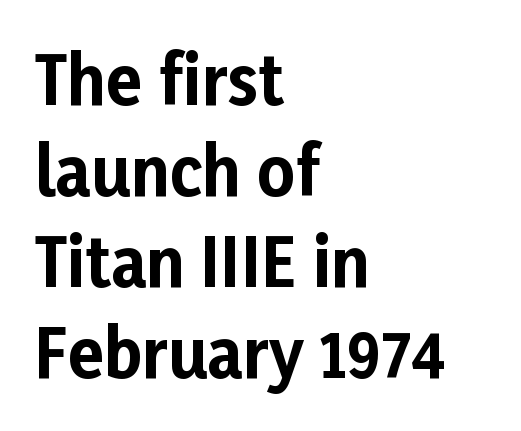
The image shows 66 px bold sans-serif type, upright; set left-aligned, normal line spacing (1.38x), normal letter spacing, not underlined; low stroke contrast and a medium x-height.
